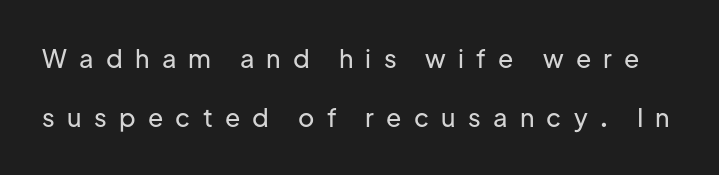
The image shows 25 px text type, upright; set loose line spacing (2.36x), unusually wide letter spacing (+0.49 em), not underlined.
